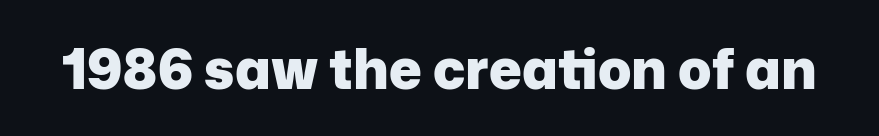
Clear beneath every line of the passage. This sample has the flowing, uneven cadence of proportional lettering. This rendering employs a face without finishing strokes, i.e., a sans-serif. Thick stems and heavy bowls — unmistakably bold.
